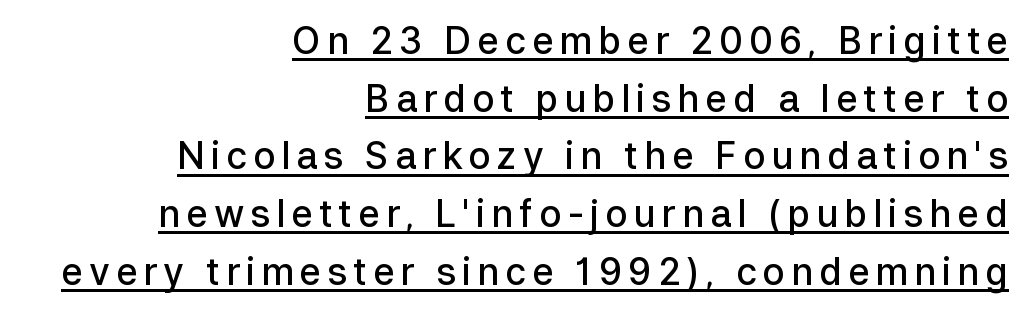
The letters carry no serifs — their stems end cleanly without finishing strokes. Reading down the block, your eye finds every line finishing at a fixed right position. Is there any slant? The stems are plumb. Compared with an ordinary text face, these strokes are moderately heavier — a semibold. In terms of leading, this rendering sits right in the middle. A rule runs beneath these lines of type.
